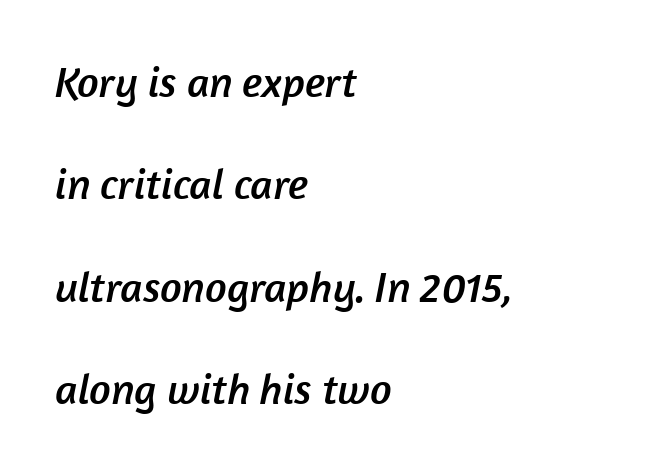
Q: Is the typeface a serif or a sans-serif typeface? A: Sans-serif.
Q: Is the text underlined? A: No.
Q: How is the paragraph aligned? A: Left-aligned.
Q: Is the spacing between letters normal or unusually wide? A: Normal.
Q: Is the spacing between lines tight, normal or loose? A: Loose.
Q: Width (condensed, normal, or wide)? A: Normal.
Q: Stroke contrast? A: Low.
Q: x-height? A: Medium.
Q: Monospaced? A: No.
